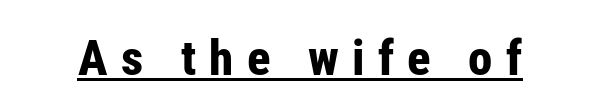
The face used here is proportionally spaced, like ordinary book or web type. This is sans-serif lettering, the kind often seen on screens and signage. Glance below the letters and you will spot a drawn line. Stroke thickness is high; the sample reads as a true bold. These lines were composed using upright roman letters. Tracking value appears strongly positive — letters spread wide.
